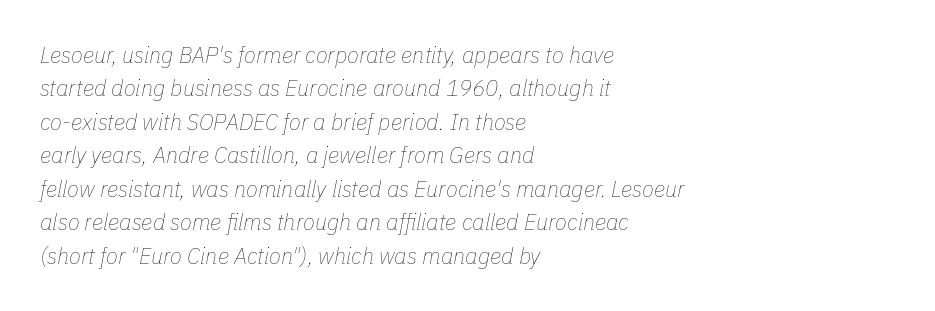
The image shows 22 px text type, italic (leaning right); set left-aligned, normal line spacing (1.52x), normal letter spacing, not underlined.
